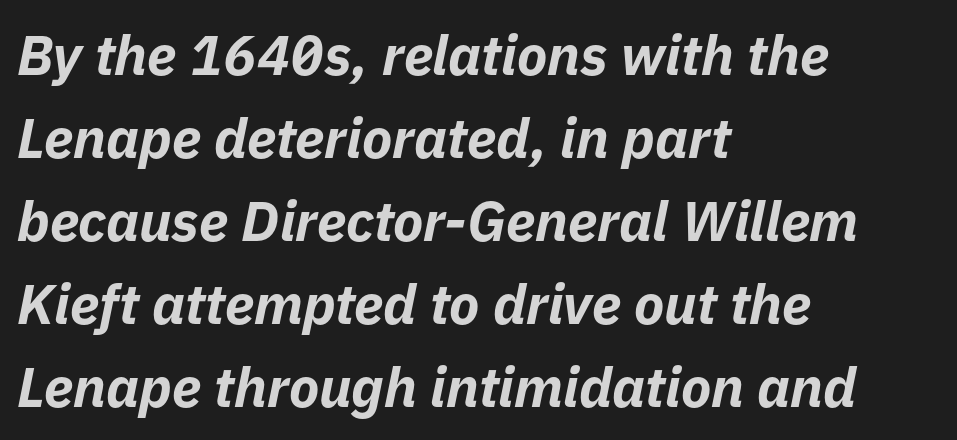
Q: Is the text bold? A: Yes.
Q: Is the text italic (slanted)? A: Yes, it leans right by about 11 degrees.
Q: Is the text underlined? A: No.
Q: How is the paragraph aligned? A: Left-aligned.
Q: Is the spacing between letters normal or unusually wide? A: Normal.
Q: Is the spacing between lines tight, normal or loose? A: Normal.
Q: Width (condensed, normal, or wide)? A: Normal.
Q: Stroke contrast? A: Low.
Q: x-height? A: Medium.
Q: Monospaced? A: No.
